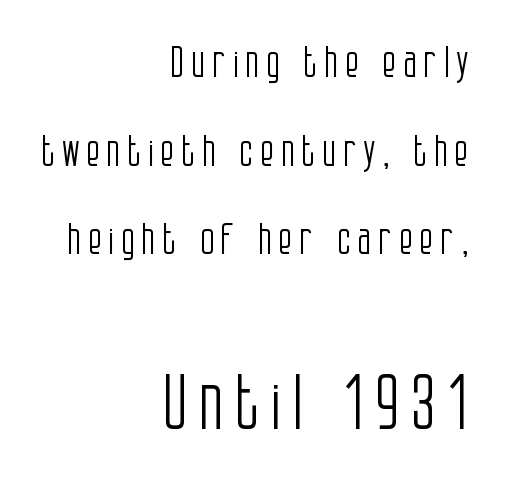
Note: no serifs on the glyphs. Larger block? The one below; the one above is distinctly smaller. Summary of weight: not heavy and not bold. Does the lettering tilt? It doesn't — this is upright. Has an underline been added? It has not. Vertically, the passage feels expansive, rows floating well apart.
